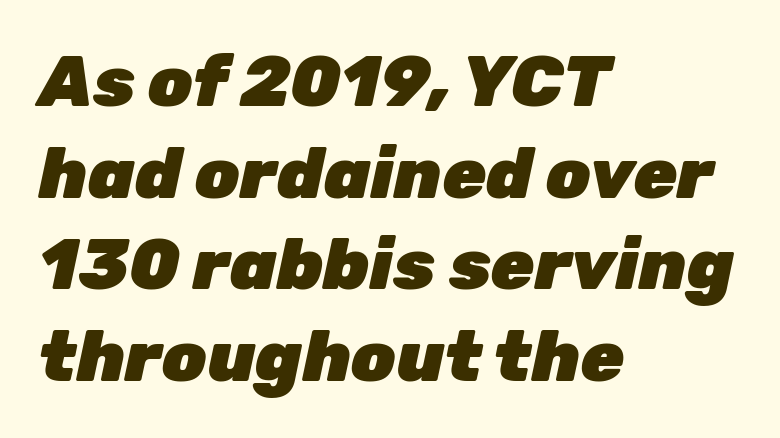
{"italic": "yes", "lean": "right", "slant_degrees": 12, "bold": "yes", "weight": "heavy", "width": "normal", "stroke_contrast": "low", "x_height": "medium", "monospaced": "no", "underline": "no", "align": "left", "line_spacing": "normal", "line_spacing_ratio": 1.29, "letter_spacing": "normal", "letter_spacing_em": 0.0, "glyph_px": 71}
